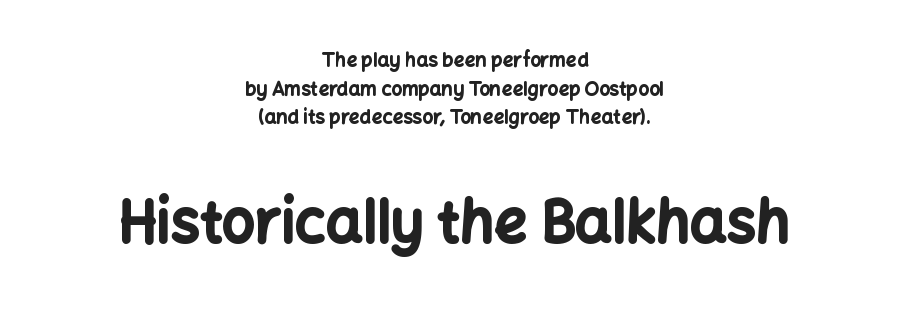
Standard letterfit; no display-style spreading of the glyphs. In terms of posture, this sample is upright. Think of a printed novel: that variable character pitch is what you see here. Has an underline been added? It has not. The lines in this sample share a center point and differ in where they start and stop. The composition opens small and finishes big.
